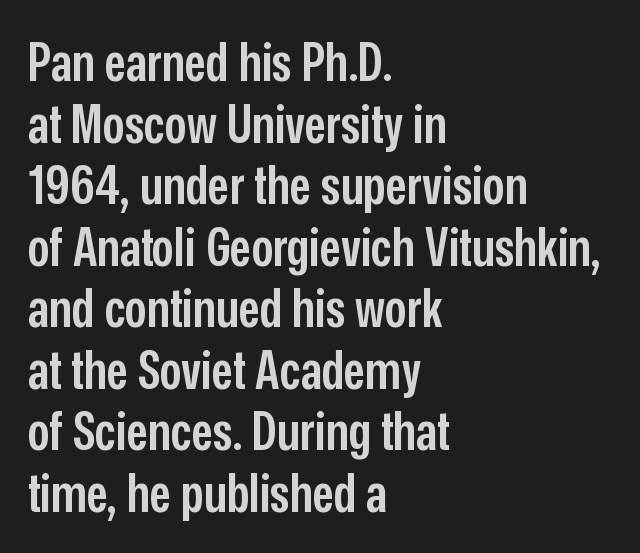
{"serif": "no", "italic": "no", "bold": "semi", "weight": "semibold", "width": "condensed", "stroke_contrast": "low", "x_height": "medium", "monospaced": "no", "underline": "no", "align": "left", "line_spacing": "tight", "line_spacing_ratio": 1.14, "letter_spacing": "normal", "letter_spacing_em": 0.0, "glyph_px": 54}
